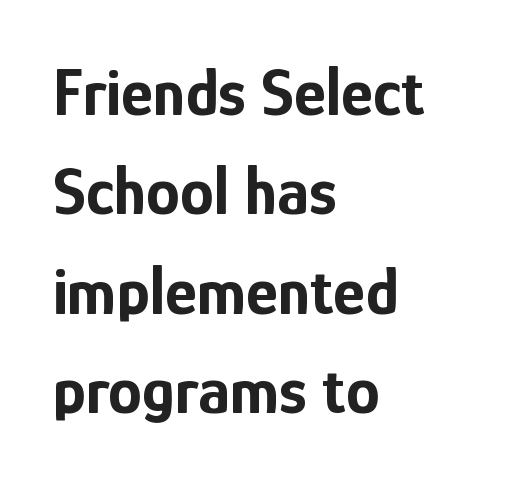
The image shows 68 px bold, condensed sans-serif type, upright; set left-aligned, normal line spacing (1.46x), normal letter spacing, not underlined; low stroke contrast and a medium x-height.
